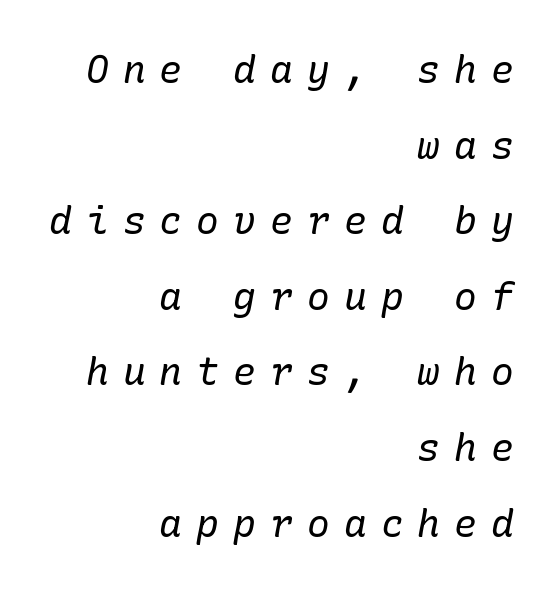
The image shows 38 px regular-weight type, italic (leaning right); set right-aligned, loose line spacing (1.99x), unusually wide letter spacing (+0.37 em), not underlined; low stroke contrast and a medium x-height.
